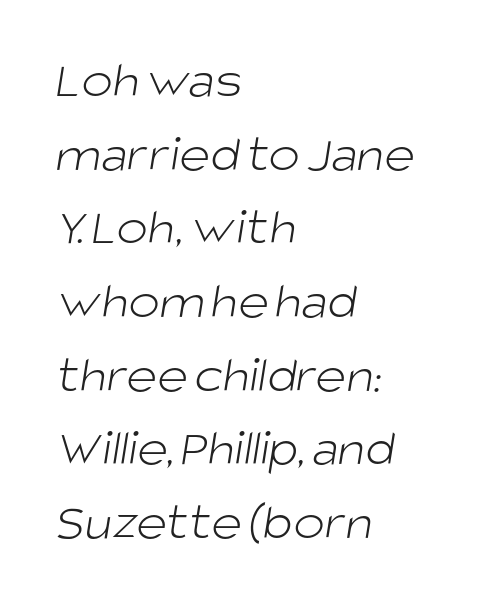
{"serif": "no", "bold": "no", "weight": "light", "width": "normal", "stroke_contrast": "low", "x_height": "large", "monospaced": "no", "underline": "no", "align": "left", "line_spacing": "normal", "line_spacing_ratio": 1.39, "letter_spacing": "normal", "letter_spacing_em": 0.0, "glyph_px": 53}
